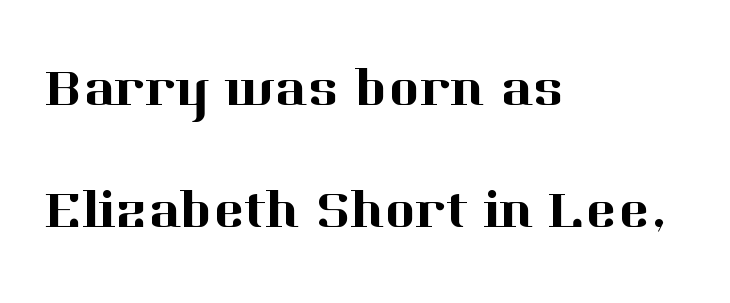
Q: Is the text italic (slanted)? A: No, it is upright.
Q: Is the typeface a serif or a sans-serif typeface? A: Serif.
Q: Is the text underlined? A: No.
Q: How is the paragraph aligned? A: Left-aligned.
Q: Is the spacing between letters normal or unusually wide? A: Normal.
Q: Is the spacing between lines tight, normal or loose? A: Loose.
Q: Width (condensed, normal, or wide)? A: Normal.
Q: Stroke contrast? A: High.
Q: x-height? A: Medium.
Q: Monospaced? A: No.
